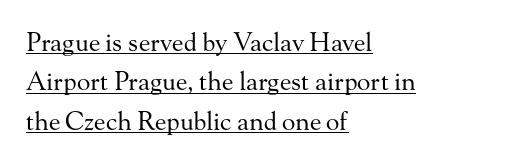
The image shows 25 px text type, upright; set left-aligned, normal line spacing (1.58x), normal letter spacing, underlined.
